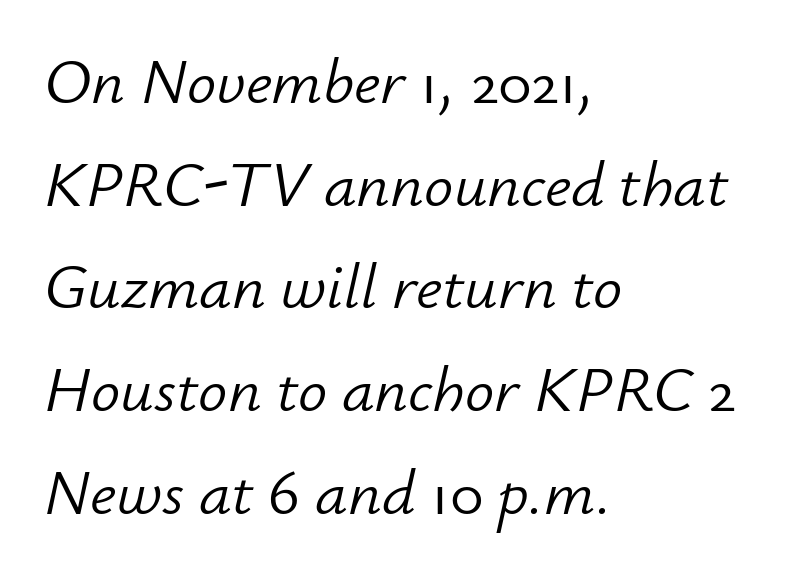
The passage shown is typed in a proportional face where columns would drift. Decoration check: the copy has no underline. The gaps between neighbouring characters are ordinary and unremarkable. This sample uses an oblique cut, with every glyph tilted off the vertical. The leading is moderate, giving the passage an even texture. Does the copy run flush right? No — it runs flush left.
